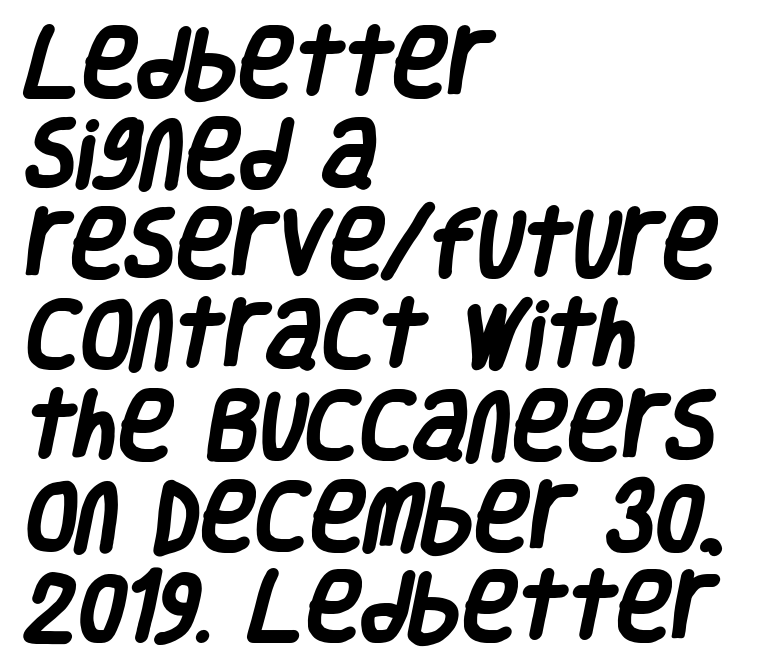
The image shows 75 px heavy, condensed sans-serif type; set left-aligned, line spacing 1.21x, normal letter spacing, not underlined; low stroke contrast and a large x-height.
